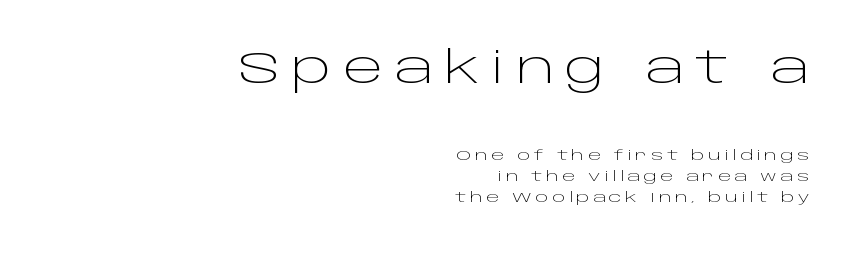
{"serif": "no", "italic": "no", "bold": "no", "weight": "light", "width": "wide", "stroke_contrast": "low", "x_height": "large", "monospaced": "no", "underline": "no", "align": "right", "line_spacing": "normal", "line_spacing_ratio": 1.52, "letter_spacing": "wide", "letter_spacing_em": 0.25, "larger_block": "first", "size_ratio": 3.07, "glyph_px": 43}
